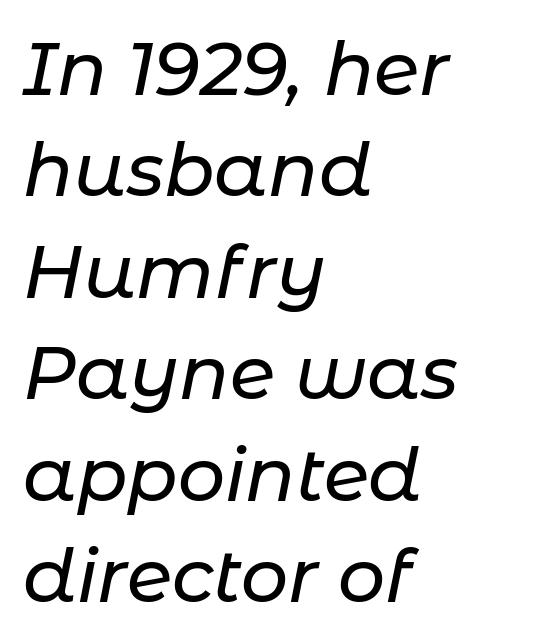
{"italic": "yes", "lean": "right", "slant_degrees": 11, "width": "normal", "stroke_contrast": "low", "x_height": "medium", "monospaced": "no", "underline": "no", "align": "left", "line_spacing": "normal", "line_spacing_ratio": 1.37, "letter_spacing": "normal", "letter_spacing_em": 0.0, "glyph_px": 74}
